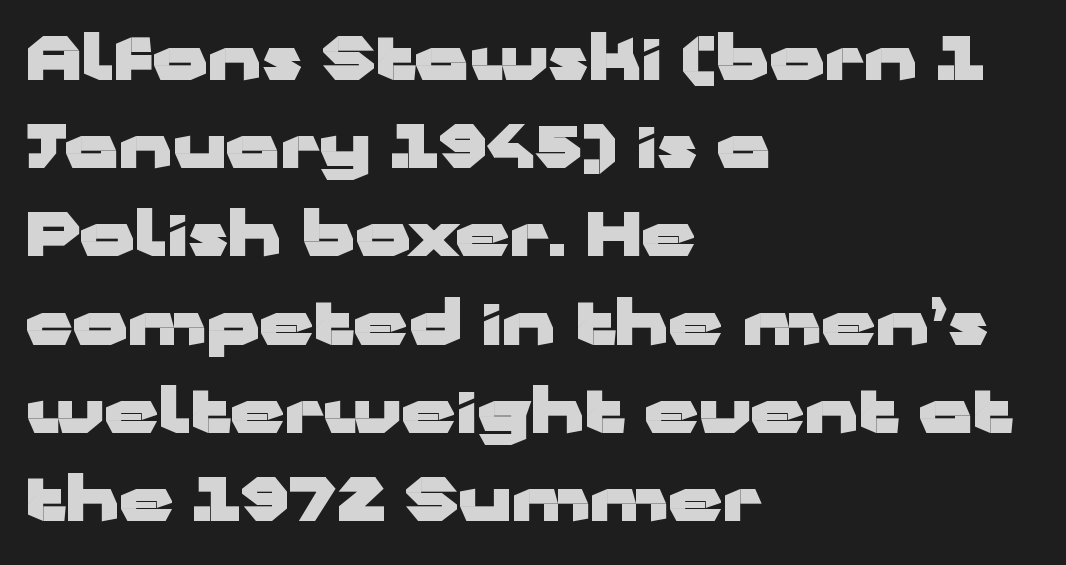
{"serif": "no", "italic": "no", "bold": "yes", "weight": "heavy", "width": "wide", "stroke_contrast": "low", "x_height": "medium", "monospaced": "no", "underline": "no", "align": "left", "line_spacing": "normal", "line_spacing_ratio": 1.47, "letter_spacing": "normal", "letter_spacing_em": 0.0, "glyph_px": 60}
